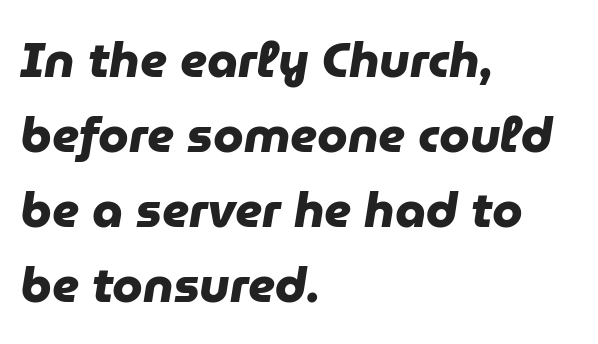
The image shows 49 px heavy sans-serif type; set left-aligned, normal line spacing (1.53x), normal letter spacing, not underlined; low stroke contrast and a medium x-height.
